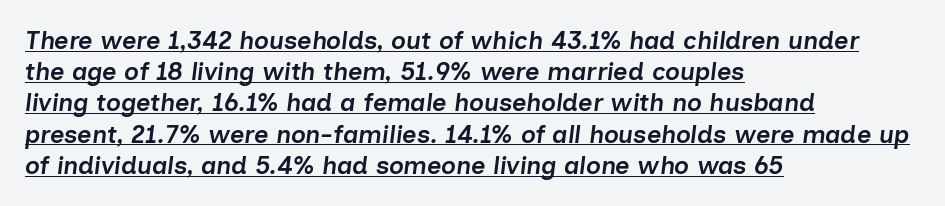
Does a line run under the words? Yes, clearly. Yep, that's italic — everything's leaning. Evenly set lines give the paragraph a standard silhouette. How heavy is the stroke? Medium-heavy — a semibold, shy of bold. The rendering keeps characters at their native spacing.
